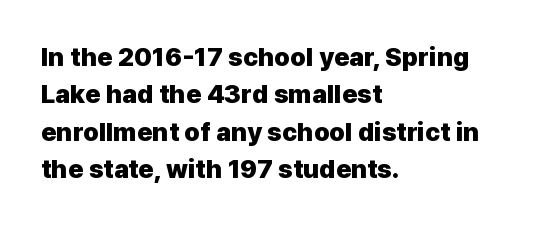
{"italic": "no", "bold": "yes", "underline": "no", "align": "left", "line_spacing": "normal", "line_spacing_ratio": 1.44, "letter_spacing": "normal", "letter_spacing_em": 0.0, "glyph_px": 26}
